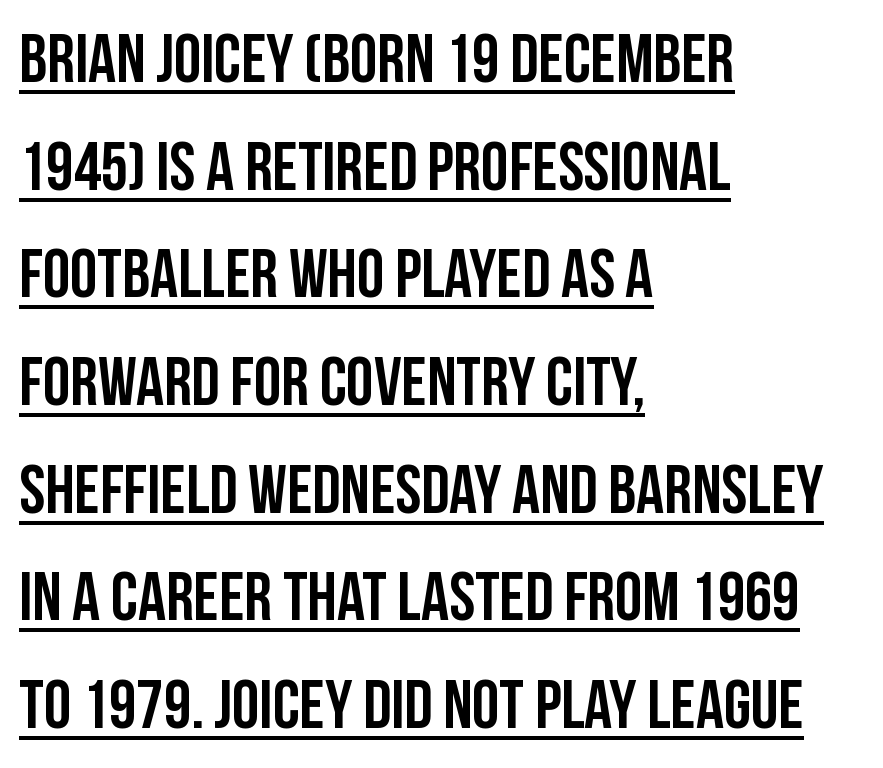
{"serif": "no", "italic": "no", "width": "condensed", "stroke_contrast": "low", "x_height": "large", "monospaced": "no", "underline": "yes", "align": "left", "line_spacing": "normal", "line_spacing_ratio": 1.56, "letter_spacing": "normal", "letter_spacing_em": 0.0, "glyph_px": 69}
